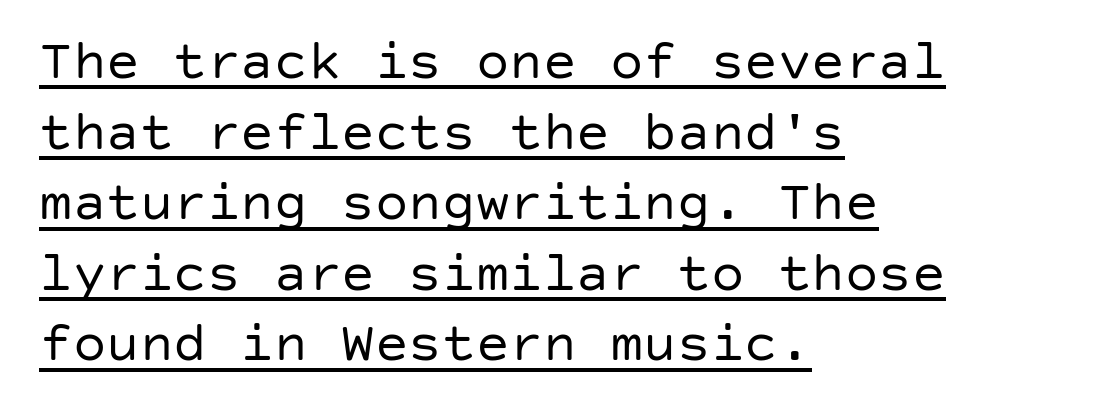
{"serif": "no", "italic": "no", "bold": "no", "weight": "regular", "width": "normal", "stroke_contrast": "low", "x_height": "large", "underline": "yes", "align": "left", "line_spacing": "normal", "line_spacing_ratio": 1.26, "letter_spacing": "normal", "letter_spacing_em": 0.0, "glyph_px": 56}
